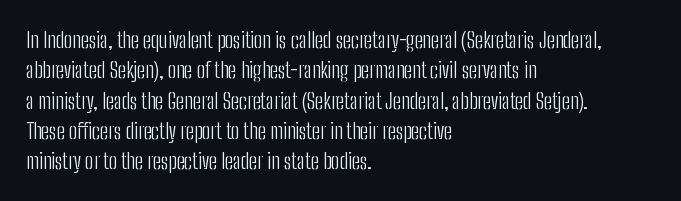
{"italic": "no", "bold": "no", "underline": "no", "align": "left", "line_spacing": "normal", "line_spacing_ratio": 1.38, "letter_spacing": "normal", "letter_spacing_em": 0.0, "glyph_px": 22}
